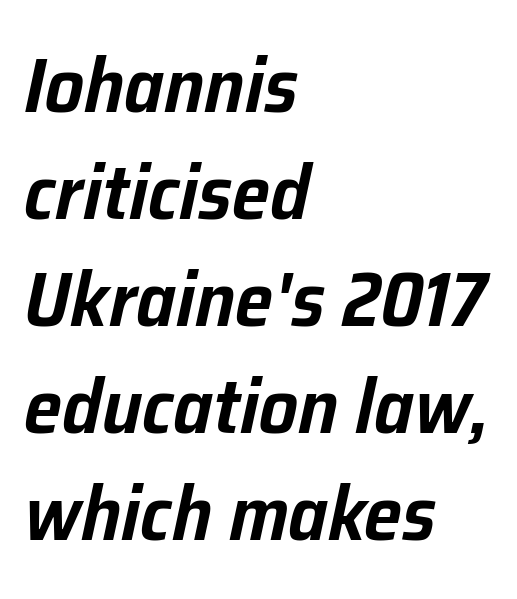
{"italic": "yes", "lean": "right", "slant_degrees": 12, "width": "normal", "stroke_contrast": "low", "x_height": "medium", "monospaced": "no", "underline": "no", "align": "left", "line_spacing": "normal", "line_spacing_ratio": 1.39, "letter_spacing": "normal", "letter_spacing_em": 0.0, "glyph_px": 77}
